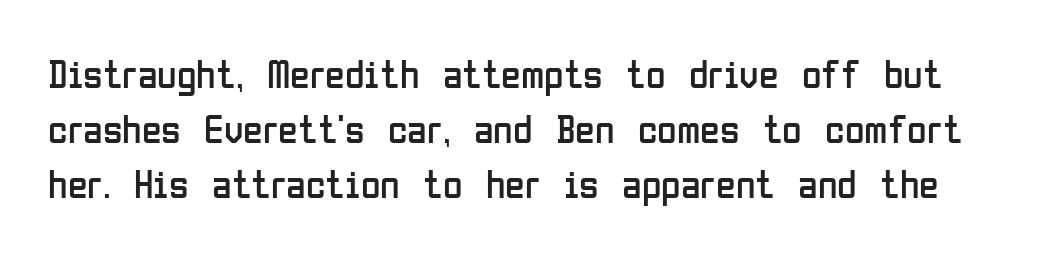
{"serif": "no", "italic": "no", "bold": "no", "weight": "regular", "width": "condensed", "stroke_contrast": "low", "x_height": "medium", "monospaced": "no", "underline": "no", "line_spacing": "normal", "line_spacing_ratio": 1.38, "letter_spacing": "normal", "letter_spacing_em": 0.0, "glyph_px": 40}
